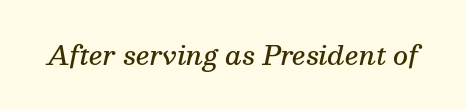
When letters slant like this, we call the style italic. Tracking value appears to be zero — textbook default spacing. Every letter is mildly thick-stroked: semibold rather than bold. The space directly below the letters is spotless.
